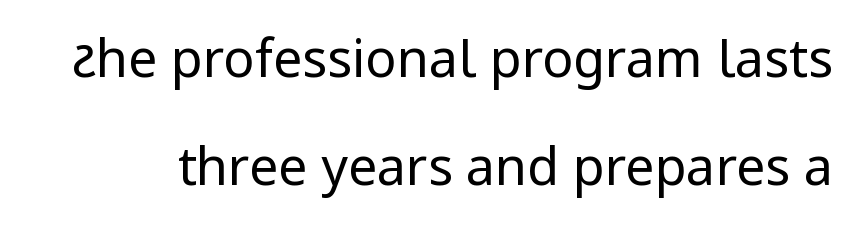
Nope, no serifs anywhere on these letters. Each letter keeps its own natural width here, so spacing adapts to shape. Nobody touched the tracking dial on this one. A typesetter would call this leading open, well beyond the default.
